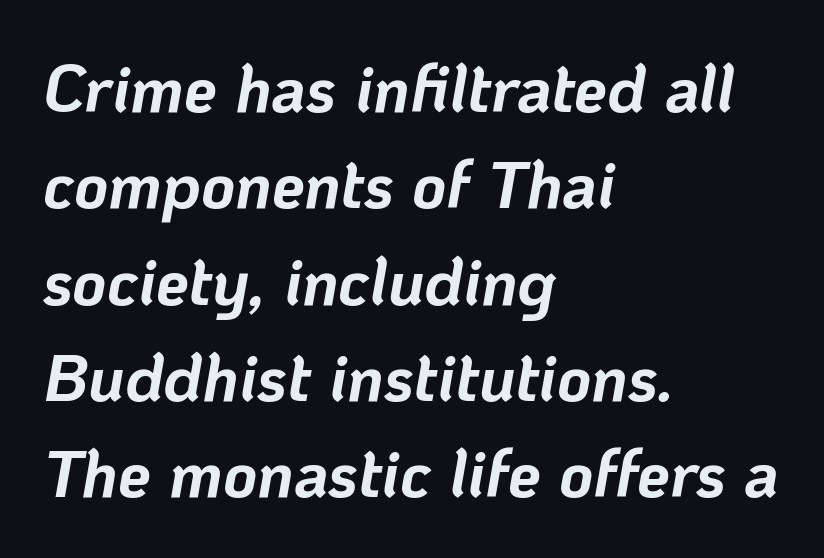
Q: Is the text bold? A: Yes.
Q: Is the text italic (slanted)? A: Yes, it leans right by about 10 degrees.
Q: Is the text underlined? A: No.
Q: How is the paragraph aligned? A: Left-aligned.
Q: Is the spacing between letters normal or unusually wide? A: Normal.
Q: Is the spacing between lines tight, normal or loose? A: Normal.
Q: Width (condensed, normal, or wide)? A: Normal.
Q: Stroke contrast? A: Low.
Q: x-height? A: Medium.
Q: Monospaced? A: No.
